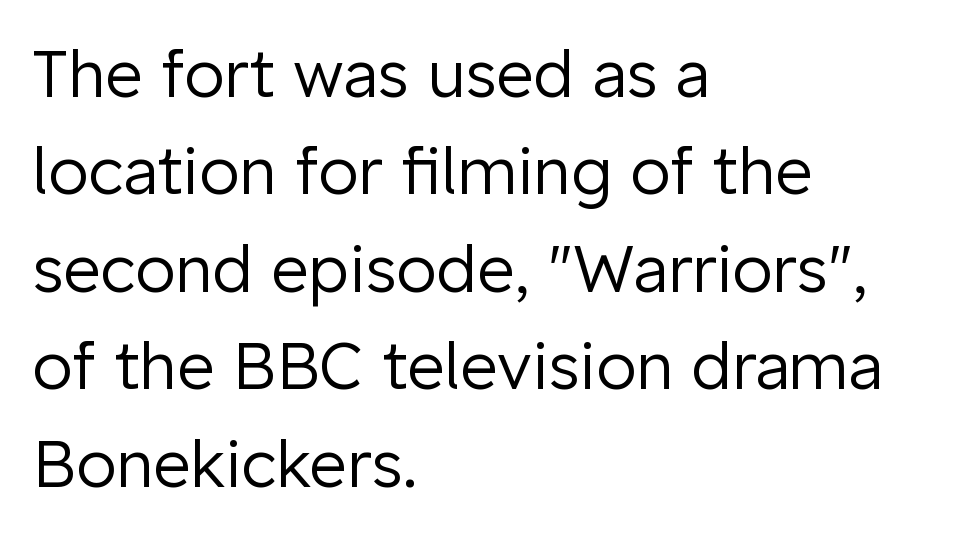
{"serif": "no", "italic": "no", "bold": "no", "weight": "regular", "width": "normal", "stroke_contrast": "low", "x_height": "medium", "monospaced": "no", "underline": "no", "align": "left", "line_spacing": "normal", "line_spacing_ratio": 1.5, "letter_spacing": "normal", "letter_spacing_em": 0.0, "glyph_px": 65}
